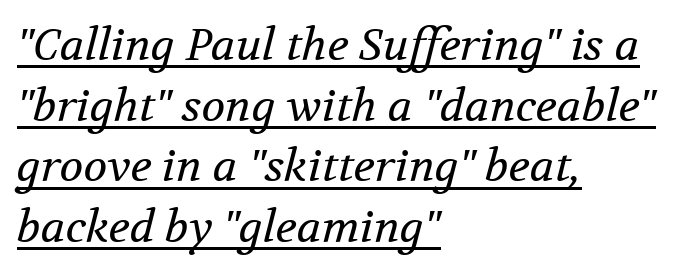
{"serif": "yes", "italic": "yes", "lean": "right", "slant_degrees": 12, "bold": "no", "weight": "regular", "width": "normal", "stroke_contrast": "medium", "x_height": "medium", "monospaced": "no", "underline": "yes", "align": "left", "line_spacing": "normal", "line_spacing_ratio": 1.38, "letter_spacing": "normal", "letter_spacing_em": 0.0, "glyph_px": 44}
